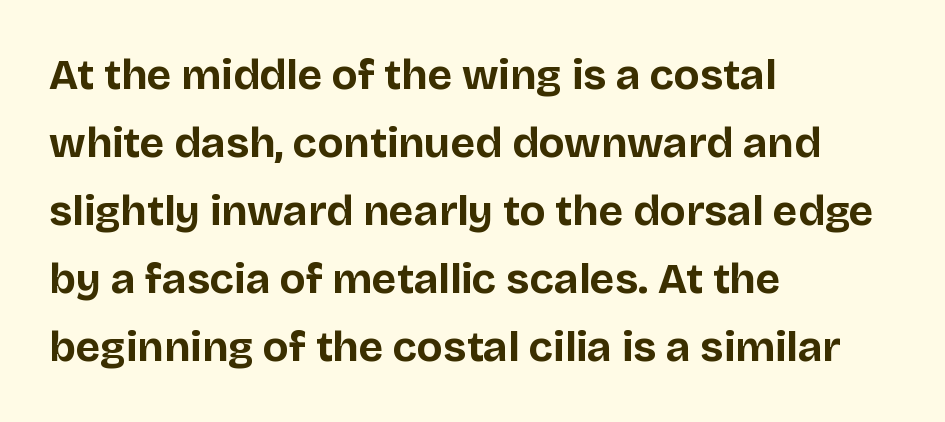
The image shows 43 px bold sans-serif type, upright; set left-aligned, normal line spacing (1.58x), normal letter spacing, not underlined; low stroke contrast and a large x-height.
